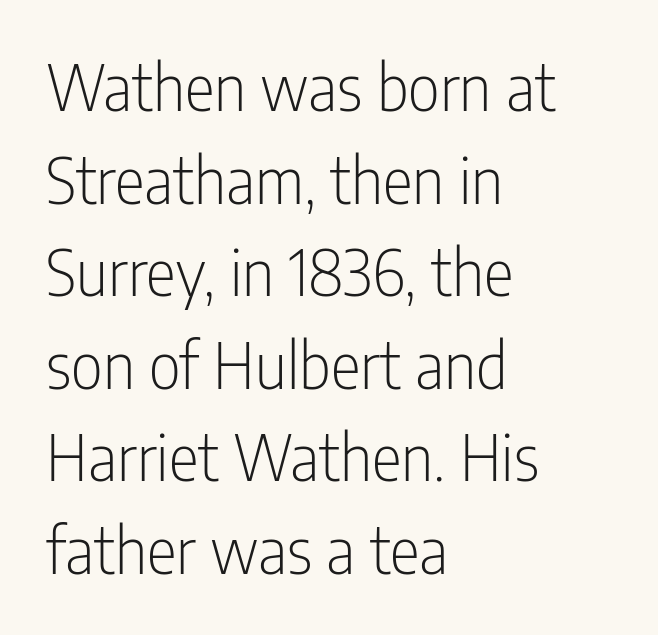
The passage shown has conventional tracking throughout. The rows are spaced the way most documents space them. Is the stroke heavy? The answer is a plain regular-or-lighter. Horizontally, the lines are justified to the leading edge only.
